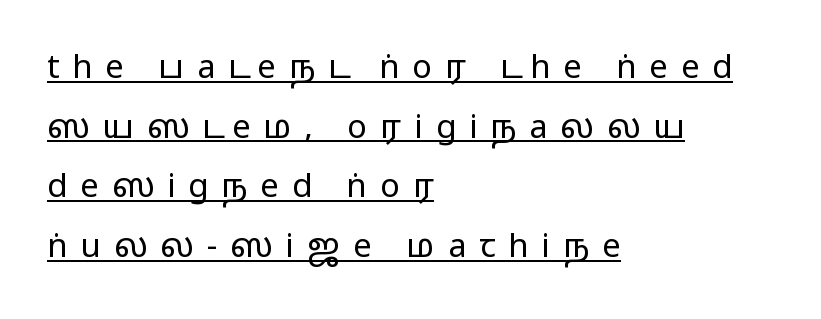
Does the copy run flush right? No — it runs flush left. The lettering is marked with a stroke running underneath it. The passage shown is not bold in any degree. Nothing sits at the stroke ends, so this counts as sans-serif. Designer's note — italics off, roman on. The rendering uses natural spacing where letterforms have individual widths.
